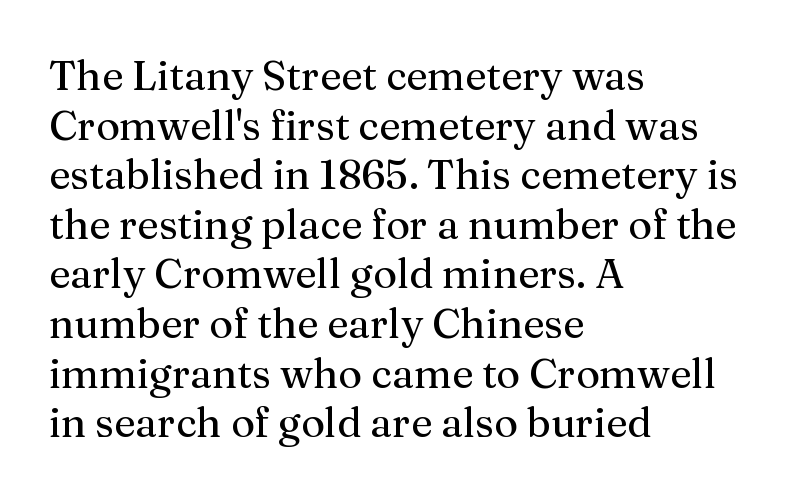
Q: Is the text bold? A: No.
Q: Is the text italic (slanted)? A: No, it is upright.
Q: Is the typeface a serif or a sans-serif typeface? A: Serif.
Q: Is the text underlined? A: No.
Q: How is the paragraph aligned? A: Left-aligned.
Q: Is the spacing between letters normal or unusually wide? A: Normal.
Q: Width (condensed, normal, or wide)? A: Normal.
Q: Stroke contrast? A: Medium.
Q: x-height? A: Medium.
Q: Monospaced? A: No.
